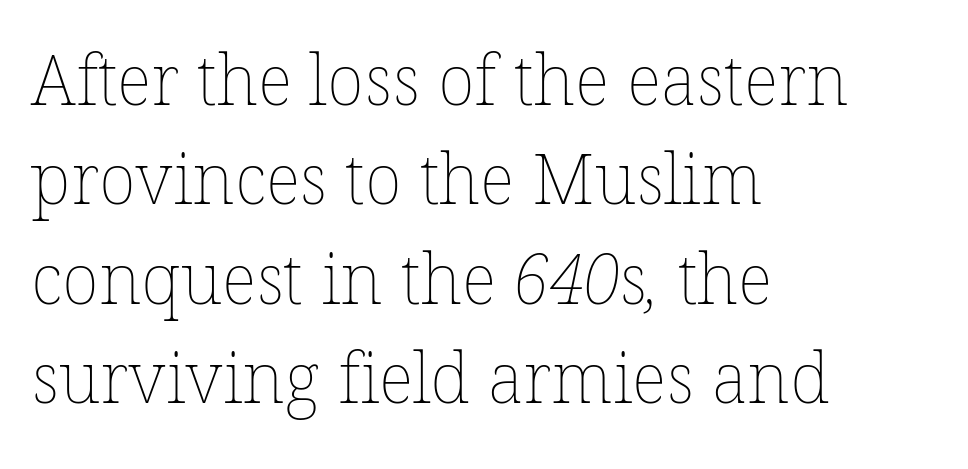
{"bold": "no", "weight": "thin", "width": "normal", "stroke_contrast": "low", "x_height": "medium", "monospaced": "no", "underline": "no", "align": "left", "line_spacing": "normal", "line_spacing_ratio": 1.44, "letter_spacing": "normal", "letter_spacing_em": 0.0, "glyph_px": 69}
